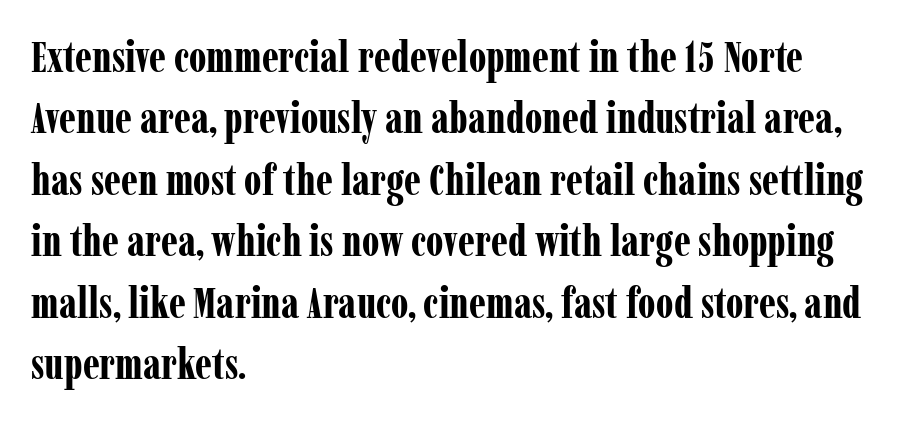
The image shows 43 px bold, condensed serif type, upright; set left-aligned, normal line spacing (1.43x), normal letter spacing, not underlined; low stroke contrast and a medium x-height.
